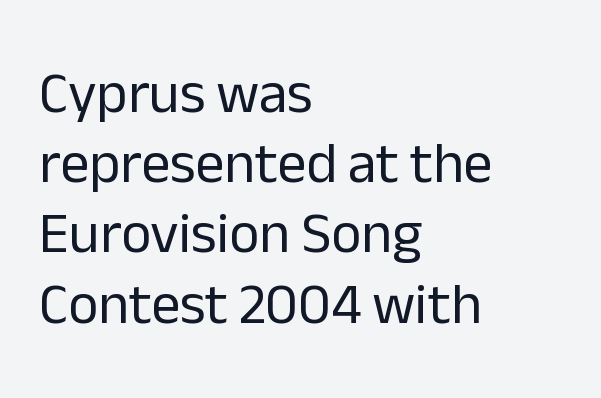
{"serif": "no", "italic": "no", "bold": "no", "weight": "regular", "width": "normal", "stroke_contrast": "low", "x_height": "medium", "monospaced": "no", "underline": "no", "align": "left", "line_spacing_ratio": 1.21, "letter_spacing": "normal", "letter_spacing_em": 0.0, "glyph_px": 58}
